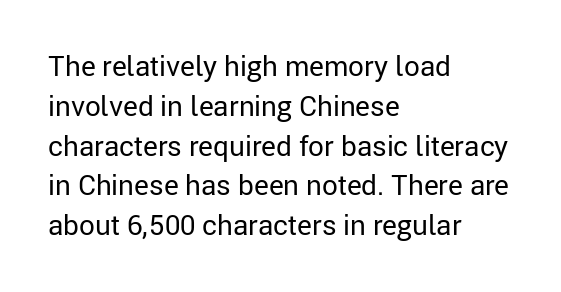
The lines sit at an ordinary, default distance from one another. This is roman type, the default non-slanted kind. You can tell from the bare stems that sans-serif type was used. Beneath every word, the page is bare.
